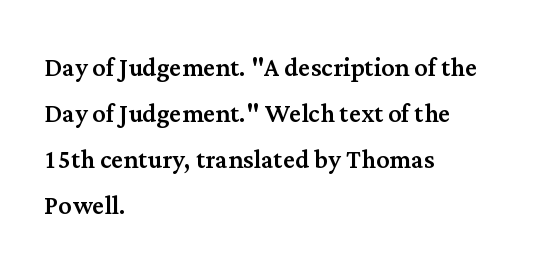
The image shows 33 px serif type, upright; set left-aligned, normal line spacing (1.39x), normal letter spacing, not underlined; medium stroke contrast and a medium x-height.
